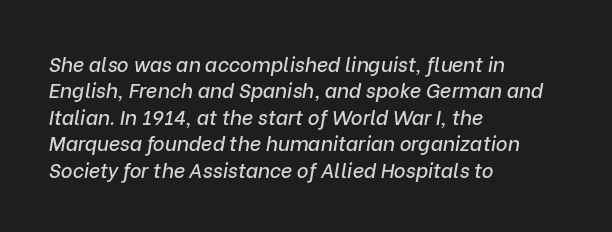
Nothing unusual about the tracking: characters are spaced as the font intends. The rag falls on the right side of this text block. The leading is moderate, giving the passage an even texture. Check the space under the baseline: it is left empty. Quick note: italic.
